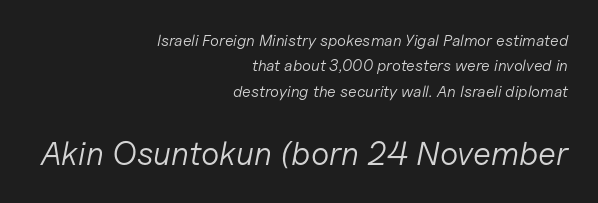
Q: Is the text bold? A: No.
Q: Is the text italic (slanted)? A: Yes, it leans right by about 11 degrees.
Q: Is the text underlined? A: No.
Q: How is the paragraph aligned? A: Right-aligned.
Q: Is the spacing between letters normal or unusually wide? A: Normal.
Q: Is the spacing between lines tight, normal or loose? A: Normal.
Q: Which block of text is set in a larger size, the first (top) or the second (bottom)? A: The second (bottom) one.
Q: Width (condensed, normal, or wide)? A: Normal.
Q: Stroke contrast? A: Low.
Q: x-height? A: Medium.
Q: Monospaced? A: No.
